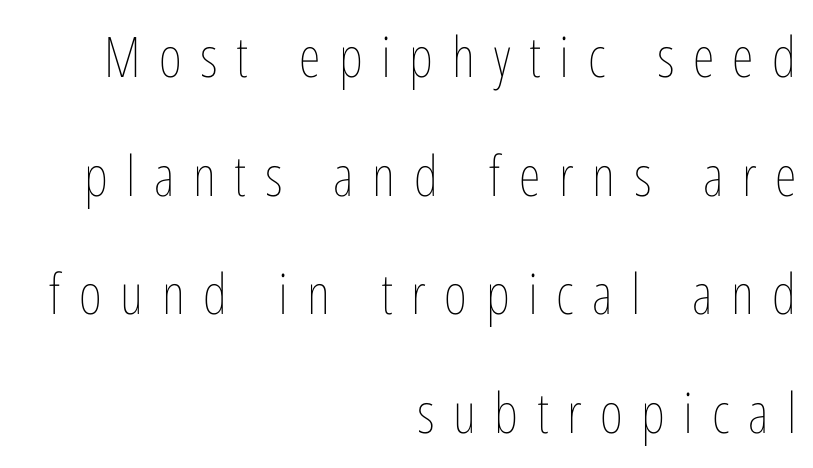
A light-to-regular cut is what we see here. Style check: upright. This block would shrink considerably if given ordinary leading; it's expanded now. The tracking jumps out immediately: characters are airy and widely separated.
